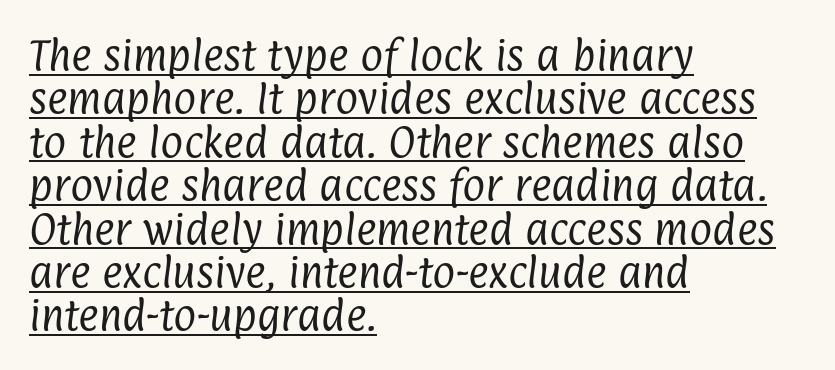
The image shows 35 px regular-weight, condensed sans-serif type; set left-aligned, line spacing 1.24x, normal letter spacing, underlined; low stroke contrast and a medium x-height.
